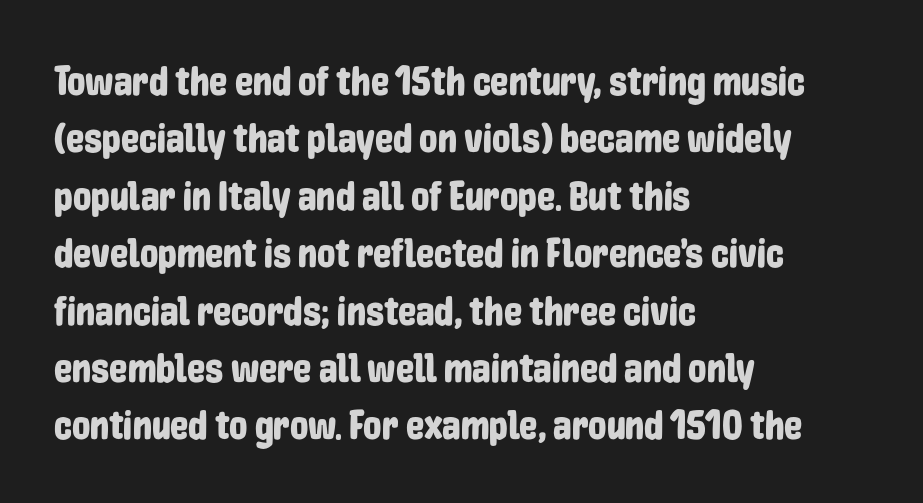
{"serif": "no", "italic": "no", "width": "condensed", "stroke_contrast": "low", "x_height": "medium", "monospaced": "no", "underline": "no", "align": "left", "line_spacing": "normal", "line_spacing_ratio": 1.4, "letter_spacing": "normal", "letter_spacing_em": 0.0, "glyph_px": 41}
